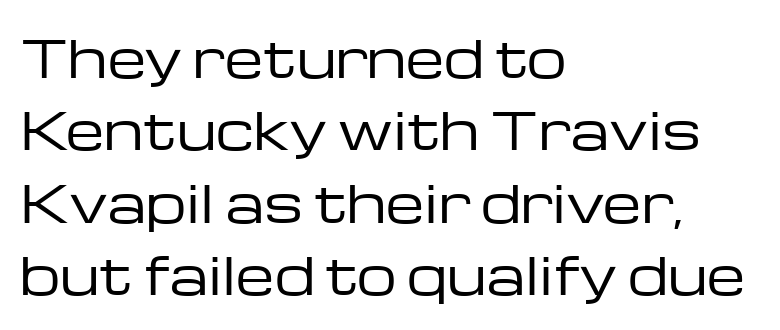
A sans-serif font was chosen for this passage. A typesetter would call this zero additional tracking. Vertical strokes here are truly vertical. Each line starts at the same left margin while the right side varies. The words here are not underlined.
